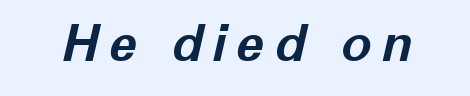
The image shows 51 px bold type, italic (leaning right); set not underlined; low stroke contrast and a medium x-height.
